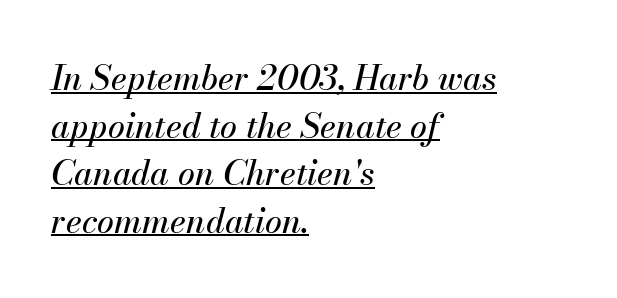
{"italic": "yes", "lean": "right", "slant_degrees": 13, "width": "normal", "stroke_contrast": "medium", "x_height": "small", "monospaced": "no", "underline": "yes", "align": "left", "line_spacing": "normal", "line_spacing_ratio": 1.4, "letter_spacing": "normal", "letter_spacing_em": 0.0, "glyph_px": 34}
